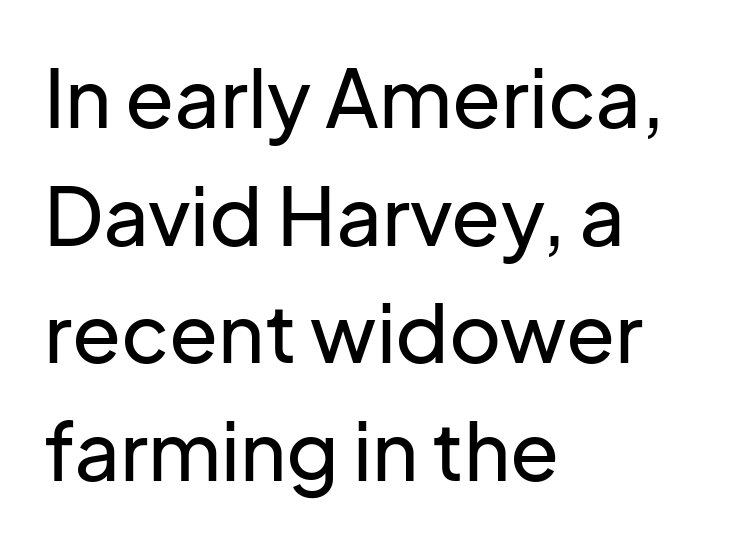
{"serif": "no", "italic": "no", "width": "normal", "stroke_contrast": "low", "x_height": "medium", "monospaced": "no", "underline": "no", "align": "left", "line_spacing": "normal", "line_spacing_ratio": 1.47, "letter_spacing": "normal", "letter_spacing_em": 0.0, "glyph_px": 80}
